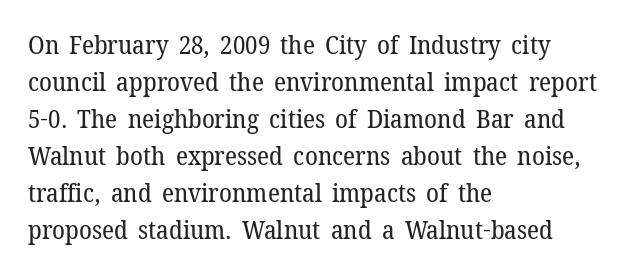
Rule under the text: the space is simply empty. The tracking reads as untouched default to a designer's eye. Compared with a typical body face, this is equally light or lighter still. A student would call this left alignment; a typographer would say flush left, rag right. The rows are spaced the way most documents space them.
